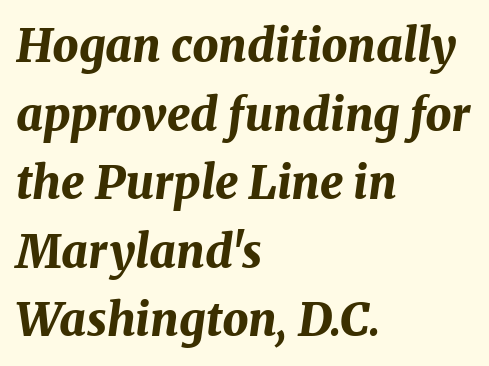
The image shows 46 px bold type, italic (leaning right); set left-aligned, normal line spacing (1.49x), normal letter spacing, not underlined; medium stroke contrast and a medium x-height.
